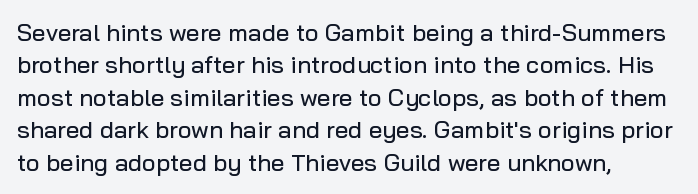
Glyph-to-glyph distance matches everyday printed text. Teacher's note: observe the even left margin — that is flush-left alignment. Type without underlining. This sample keeps an unexceptional amount of space between lines. This is roman type, the default non-slanted kind.
